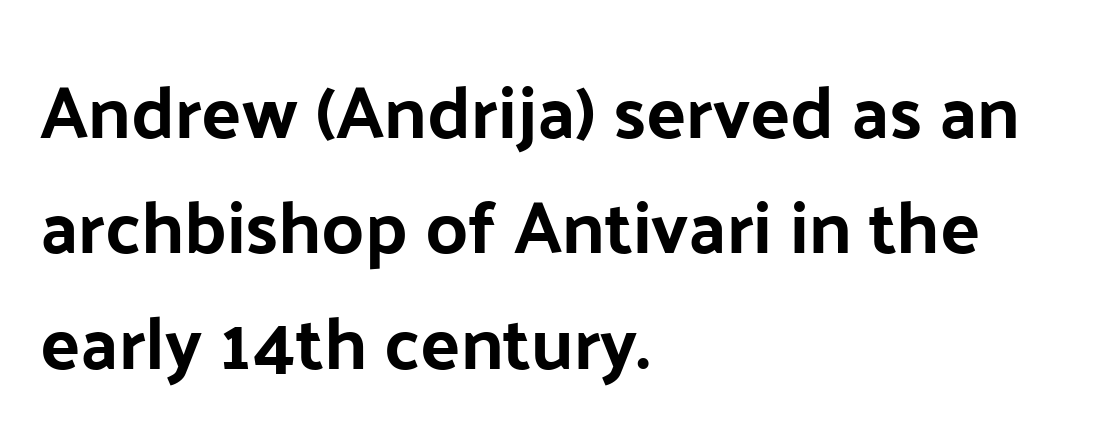
{"serif": "no", "italic": "no", "bold": "yes", "weight": "bold", "width": "normal", "stroke_contrast": "low", "x_height": "medium", "monospaced": "no", "underline": "no", "align": "left", "line_spacing": "normal", "line_spacing_ratio": 1.56, "letter_spacing": "normal", "letter_spacing_em": 0.0, "glyph_px": 74}
